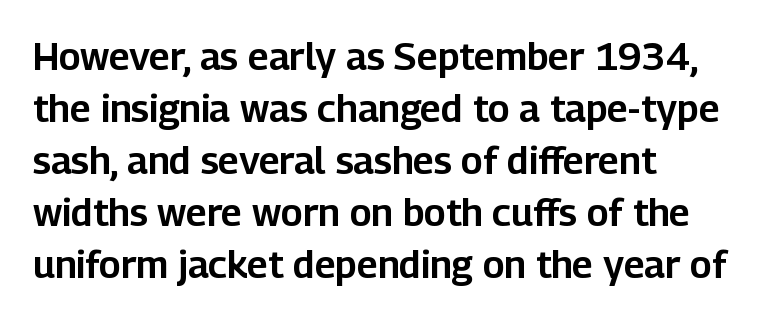
{"serif": "no", "italic": "no", "width": "normal", "stroke_contrast": "low", "x_height": "medium", "monospaced": "no", "underline": "no", "align": "left", "line_spacing": "normal", "line_spacing_ratio": 1.37, "letter_spacing": "normal", "letter_spacing_em": 0.0, "glyph_px": 38}
